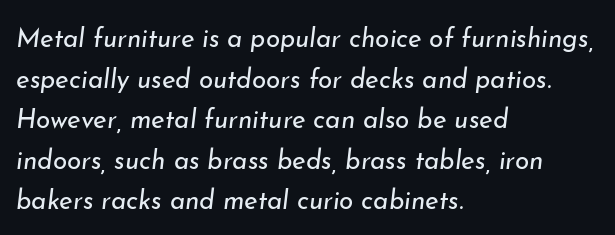
Regular leading. Line beginnings align vertically; line endings do not. A typesetter would call this zero additional tracking. Lines of text with bare space underneath. Letters have the restrained weight of plain body copy at most. The face used here has a pronounced slope to its letters.
